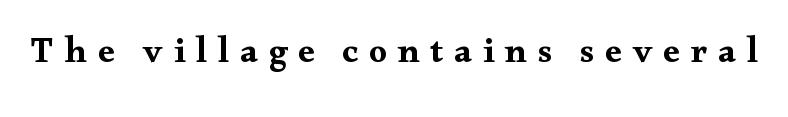
Q: Is the text italic (slanted)? A: No, it is upright.
Q: Is the typeface a serif or a sans-serif typeface? A: Serif.
Q: Is the text underlined? A: No.
Q: Is the spacing between letters normal or unusually wide? A: Unusually wide.
Q: Width (condensed, normal, or wide)? A: Wide.
Q: Stroke contrast? A: Medium.
Q: x-height? A: Small.
Q: Monospaced? A: No.
